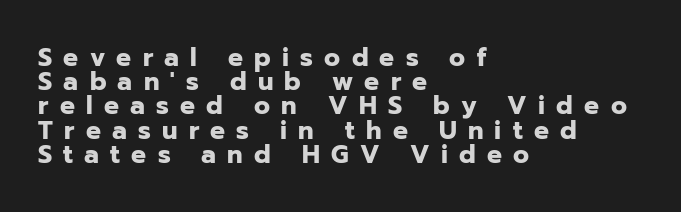
Lines of text with bare space underneath. Words appear elongated and porous because spacing is wide. Interline gaps are noticeably narrow in this sample. This sample is left-justified, so line endings fall wherever the words run out. Strong, thick strokes mark this as bold type.
